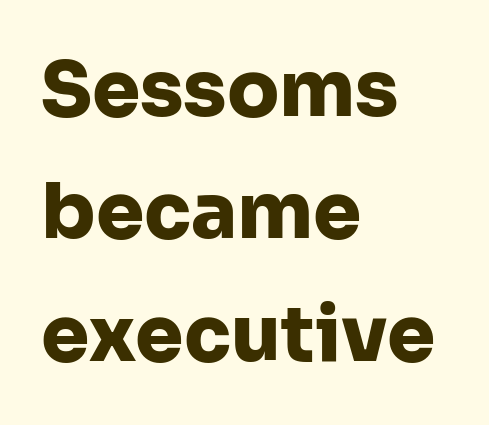
{"serif": "no", "italic": "no", "bold": "yes", "weight": "heavy", "width": "normal", "stroke_contrast": "low", "x_height": "medium", "monospaced": "no", "underline": "no", "align": "left", "line_spacing": "normal", "line_spacing_ratio": 1.59, "letter_spacing": "normal", "letter_spacing_em": 0.0, "glyph_px": 77}
